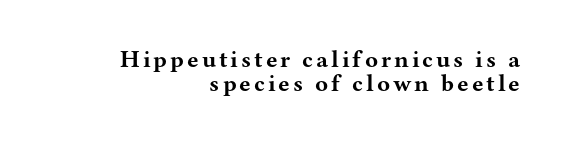
The image shows 24 px bold type, upright; set right-aligned, tight line spacing (1.02x), not underlined.
